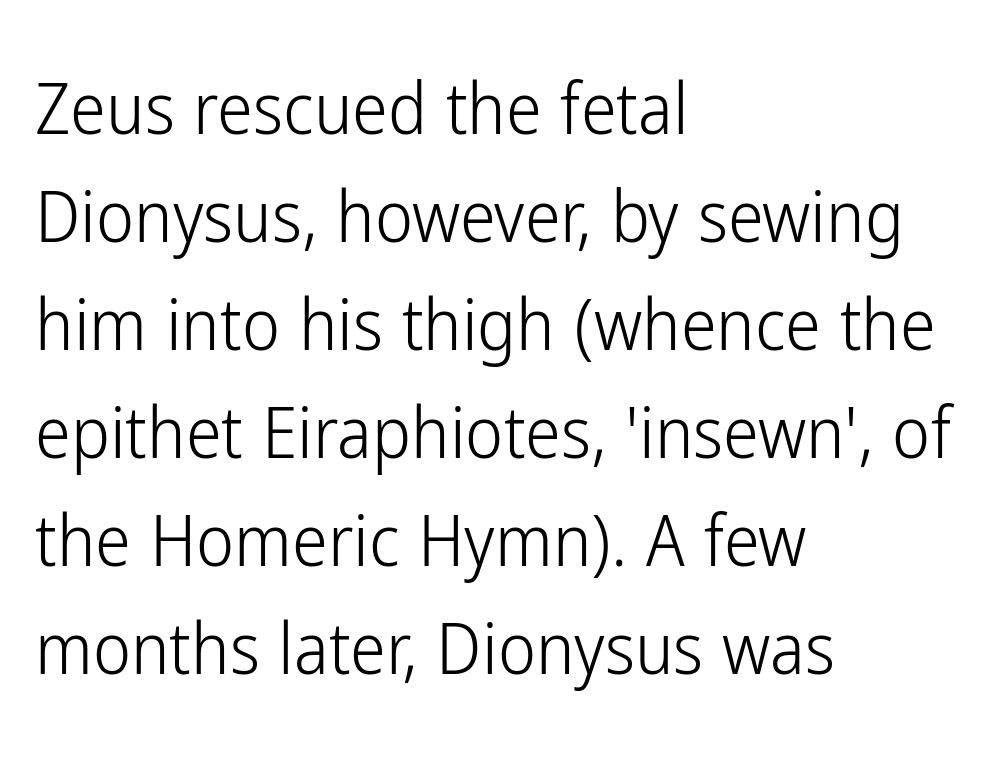
The zone under the glyphs is completely vacant. Words appear dense and cohesive because spacing is normal. Summary of vertical rhythm: regular, with standard interline spacing. The axis of the letterforms is exactly vertical. Stems and bowls with no extra thickness — not bold. This sample has the flowing, uneven cadence of proportional lettering.
